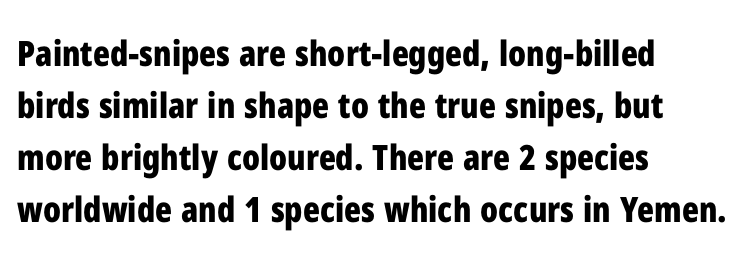
The image shows 35 px bold, condensed sans-serif type, upright; set left-aligned, normal line spacing (1.49x), normal letter spacing, not underlined; low stroke contrast and a medium x-height.
